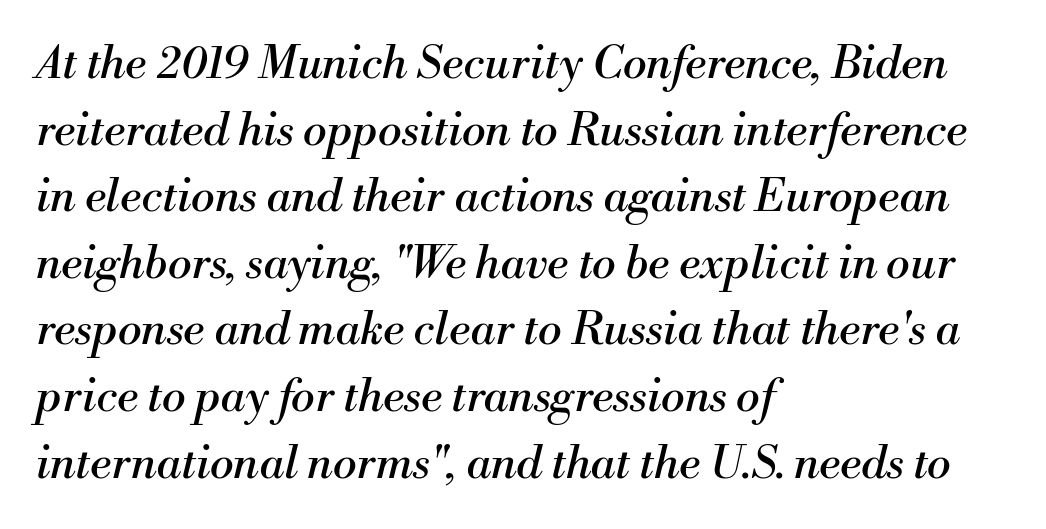
{"serif": "yes", "italic": "yes", "lean": "right", "slant_degrees": 13, "bold": "no", "weight": "regular", "width": "normal", "stroke_contrast": "medium", "x_height": "small", "monospaced": "no", "underline": "no", "align": "left", "line_spacing": "normal", "line_spacing_ratio": 1.48, "letter_spacing": "normal", "letter_spacing_em": 0.0, "glyph_px": 45}
